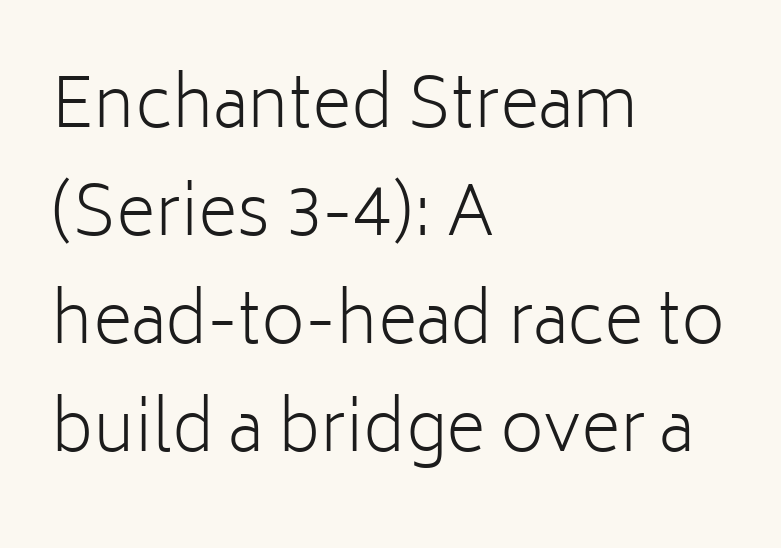
{"serif": "no", "italic": "no", "bold": "no", "weight": "light", "width": "normal", "stroke_contrast": "low", "x_height": "medium", "monospaced": "no", "underline": "no", "align": "left", "line_spacing": "normal", "line_spacing_ratio": 1.59, "letter_spacing": "normal", "letter_spacing_em": 0.0, "glyph_px": 68}
